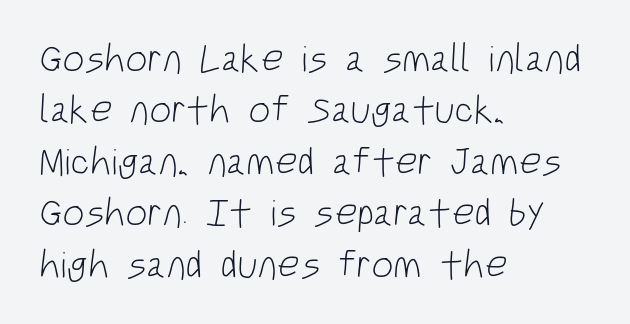
Compared with a centered layout, this one pins lines to the left instead. Examine the stroke ends and you'll find no serifs. The space beneath each line is pristine and unruled. No extra ink here — the face is not bold.
